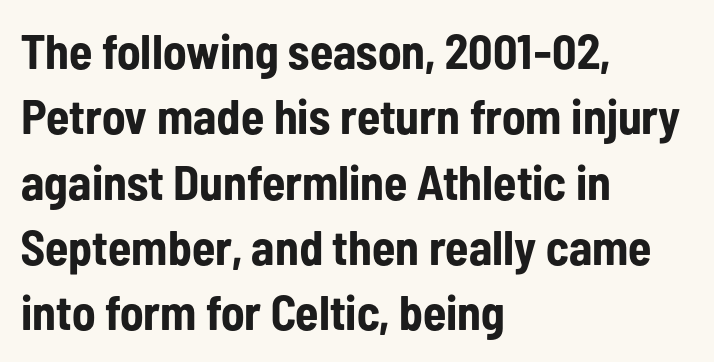
Q: Is the text bold? A: Yes.
Q: Is the text italic (slanted)? A: No, it is upright.
Q: Is the typeface a serif or a sans-serif typeface? A: Sans-serif.
Q: Is the text underlined? A: No.
Q: How is the paragraph aligned? A: Left-aligned.
Q: Is the spacing between letters normal or unusually wide? A: Normal.
Q: Is the spacing between lines tight, normal or loose? A: Normal.
Q: Width (condensed, normal, or wide)? A: Condensed.
Q: Stroke contrast? A: Low.
Q: x-height? A: Medium.
Q: Monospaced? A: No.
